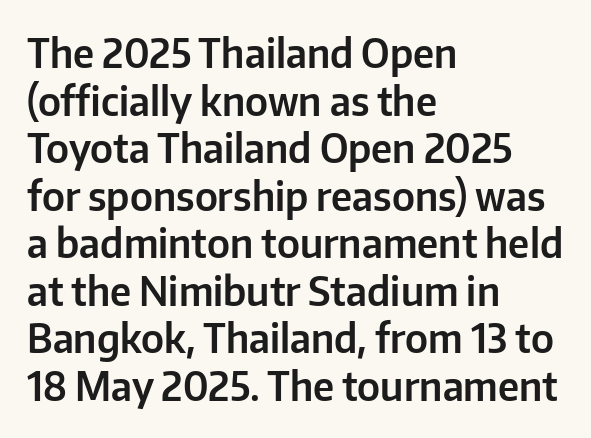
The image shows 39 px sans-serif type, upright; set left-aligned, line spacing 1.22x, normal letter spacing, not underlined; low stroke contrast and a medium x-height.
